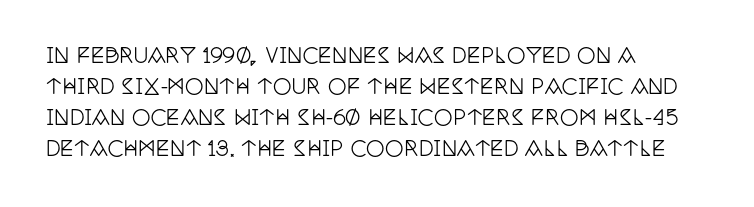
There is no visible air inserted between adjacent glyphs. Alignment: flush left. The words here are not underlined. The axis of the letterforms is exactly vertical. The designer left line spacing at the default.
